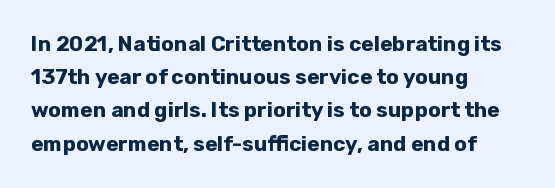
{"italic": "no", "bold": "yes", "underline": "no", "align": "left", "line_spacing": "normal", "line_spacing_ratio": 1.58, "letter_spacing": "normal", "letter_spacing_em": 0.0, "glyph_px": 21}
